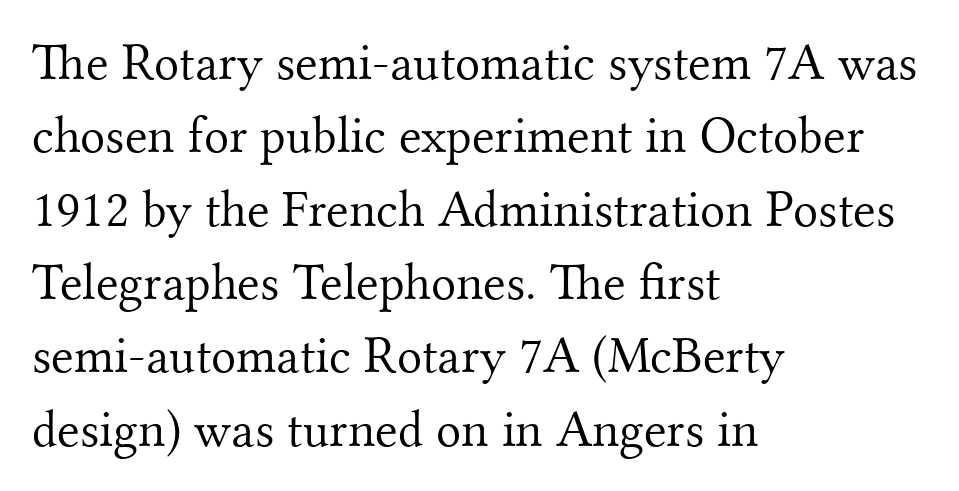
Q: Is the text bold? A: No.
Q: Is the text italic (slanted)? A: No, it is upright.
Q: Is the typeface a serif or a sans-serif typeface? A: Serif.
Q: Is the text underlined? A: No.
Q: How is the paragraph aligned? A: Left-aligned.
Q: Is the spacing between letters normal or unusually wide? A: Normal.
Q: Is the spacing between lines tight, normal or loose? A: Normal.
Q: Width (condensed, normal, or wide)? A: Normal.
Q: Stroke contrast? A: Medium.
Q: x-height? A: Small.
Q: Monospaced? A: No.
